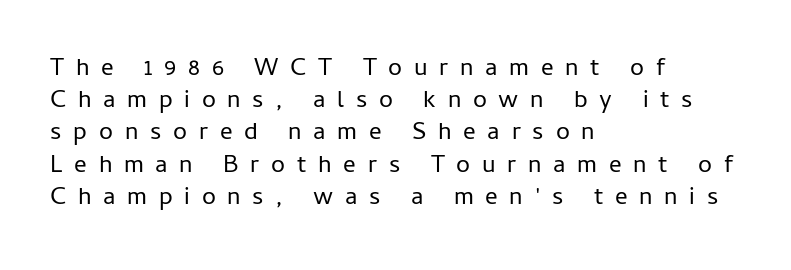
{"italic": "no", "bold": "no", "underline": "no", "align": "left", "line_spacing": "normal", "line_spacing_ratio": 1.29, "letter_spacing": "wide", "letter_spacing_em": 0.47, "glyph_px": 25}
